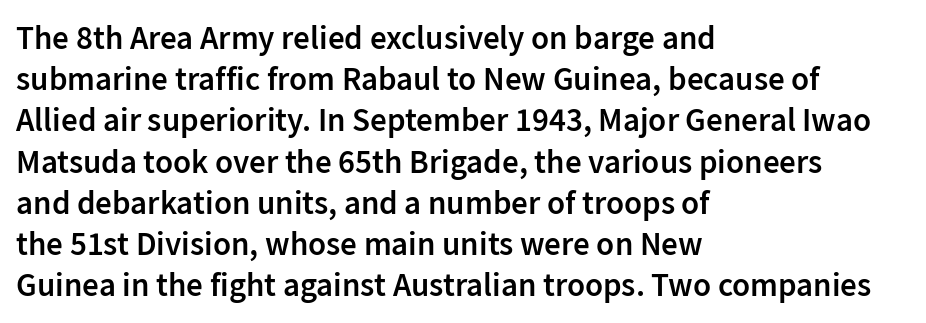
The image shows 33 px semibold sans-serif type, upright; set left-aligned, normal line spacing (1.25x), normal letter spacing, not underlined; low stroke contrast and a medium x-height.
